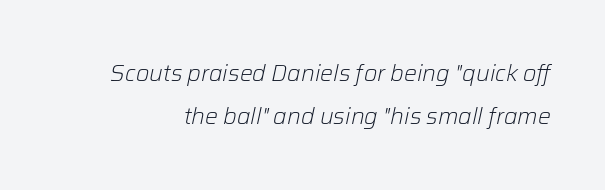
The image shows 23 px text type, italic (leaning right); set line spacing 1.88x, normal letter spacing, not underlined.
